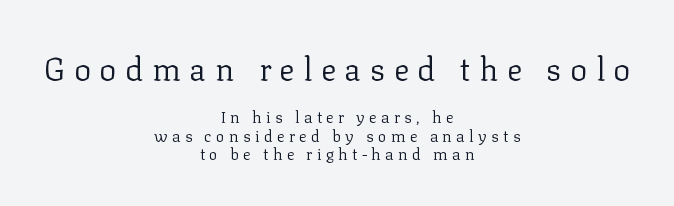
{"serif": "yes", "italic": "no", "bold": "no", "weight": "regular", "width": "normal", "stroke_contrast": "low", "x_height": "medium", "monospaced": "no", "underline": "no", "align": "center", "line_spacing": "tight", "line_spacing_ratio": 1.15, "letter_spacing": "wide", "letter_spacing_em": 0.27, "larger_block": "first", "size_ratio": 2.0, "glyph_px": 32}
